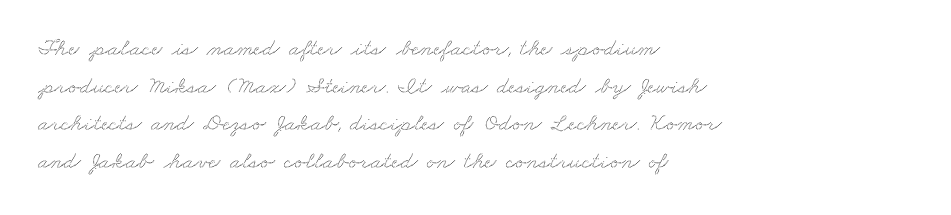
{"underline": "no", "align": "left", "line_spacing": "normal", "line_spacing_ratio": 1.57, "letter_spacing": "normal", "letter_spacing_em": 0.0, "glyph_px": 24}
